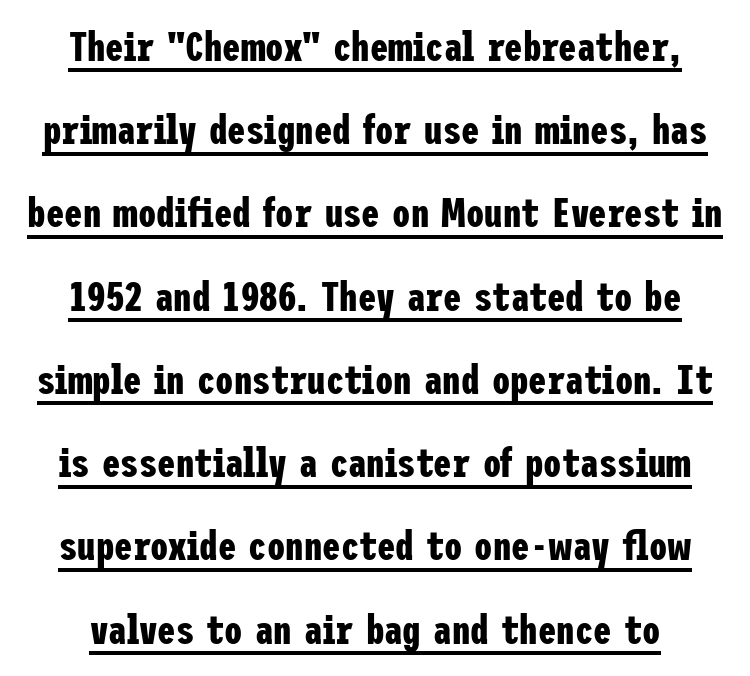
The image shows 41 px bold, condensed sans-serif type, upright; set loose line spacing (2.03x), normal letter spacing, underlined; low stroke contrast and a medium x-height.
